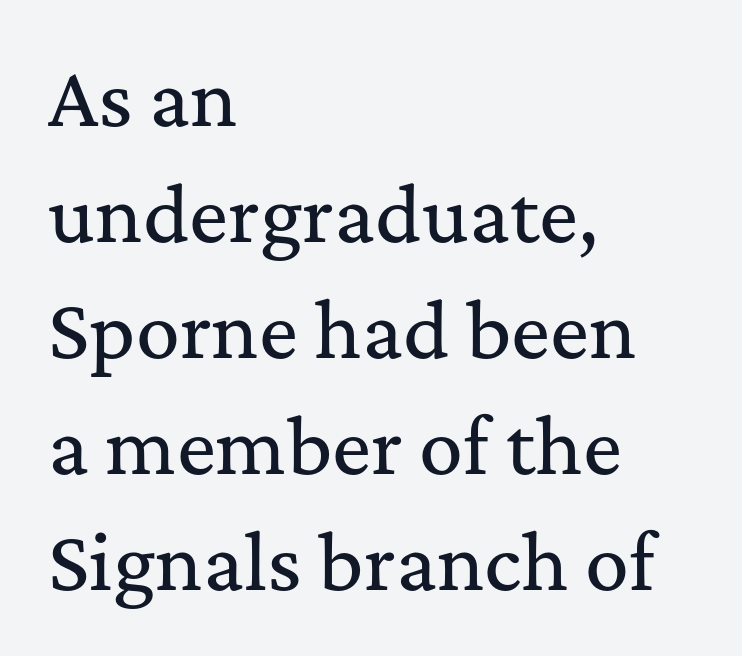
{"serif": "yes", "italic": "no", "width": "normal", "stroke_contrast": "medium", "x_height": "medium", "monospaced": "no", "underline": "no", "align": "left", "line_spacing": "normal", "line_spacing_ratio": 1.59, "letter_spacing": "normal", "letter_spacing_em": 0.0, "glyph_px": 73}
